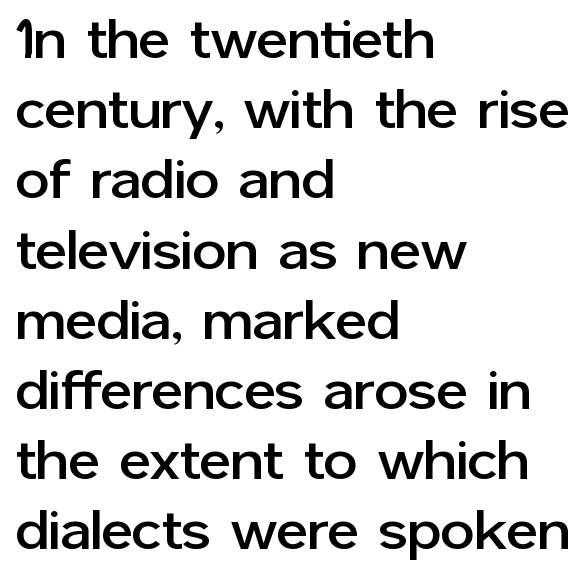
The ragged edge is on the right, which tells us the setting is flush left. Are there feet on the stems? There aren't — it's a sans. Here the designer chose a conventional face with non-uniform glyph widths. Honestly, the row spacing looks completely unremarkable. Do the letters lean? They stand straight.
